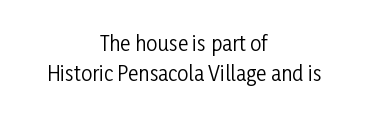
Q: Is the text bold? A: No.
Q: Is the text italic (slanted)? A: No, it is upright.
Q: Is the text underlined? A: No.
Q: How is the paragraph aligned? A: Centered.
Q: Is the spacing between letters normal or unusually wide? A: Normal.
Q: Is the spacing between lines tight, normal or loose? A: Normal.
